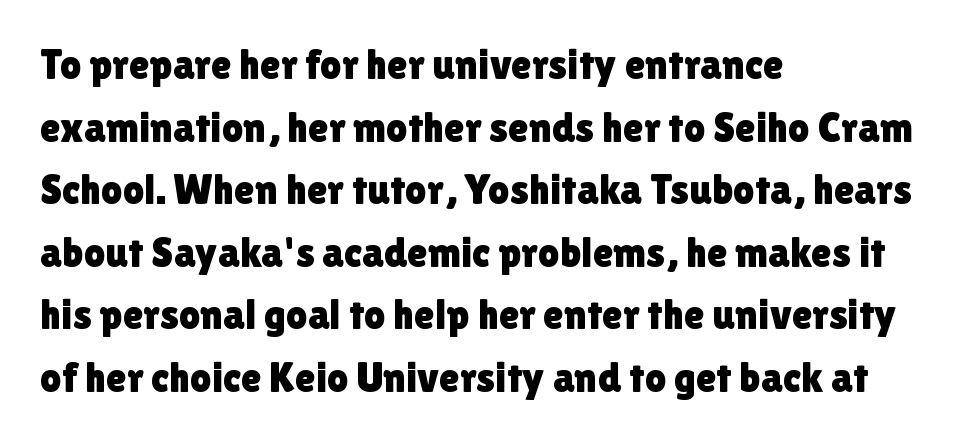
Q: Is the text italic (slanted)? A: No, it is upright.
Q: Is the typeface a serif or a sans-serif typeface? A: Sans-serif.
Q: Is the text underlined? A: No.
Q: How is the paragraph aligned? A: Left-aligned.
Q: Is the spacing between letters normal or unusually wide? A: Normal.
Q: Is the spacing between lines tight, normal or loose? A: Normal.
Q: Width (condensed, normal, or wide)? A: Normal.
Q: x-height? A: Medium.
Q: Monospaced? A: No.
